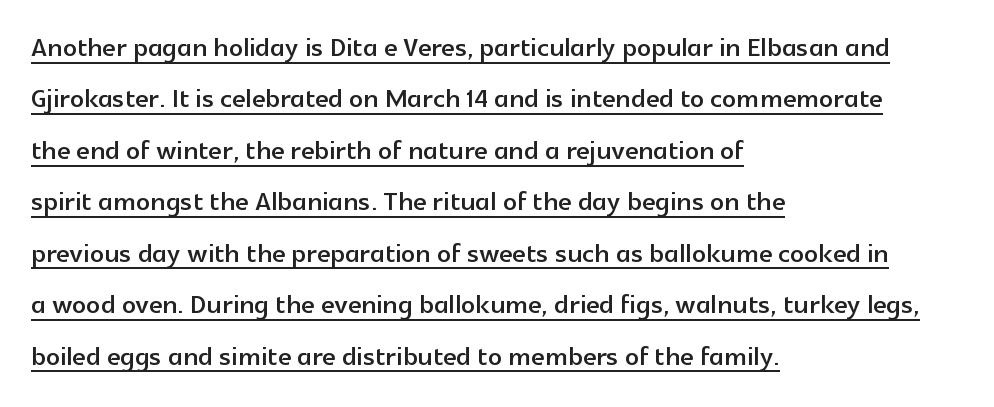
Q: Is the text italic (slanted)? A: No, it is upright.
Q: Is the typeface a serif or a sans-serif typeface? A: Sans-serif.
Q: Is the text underlined? A: Yes.
Q: How is the paragraph aligned? A: Left-aligned.
Q: Is the spacing between letters normal or unusually wide? A: Normal.
Q: Is the spacing between lines tight, normal or loose? A: Normal.
Q: Width (condensed, normal, or wide)? A: Normal.
Q: x-height? A: Medium.
Q: Monospaced? A: No.
